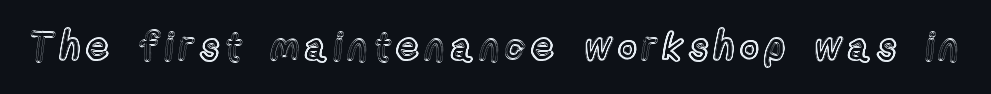
The image shows 39 px condensed type; set not underlined; a medium x-height.
